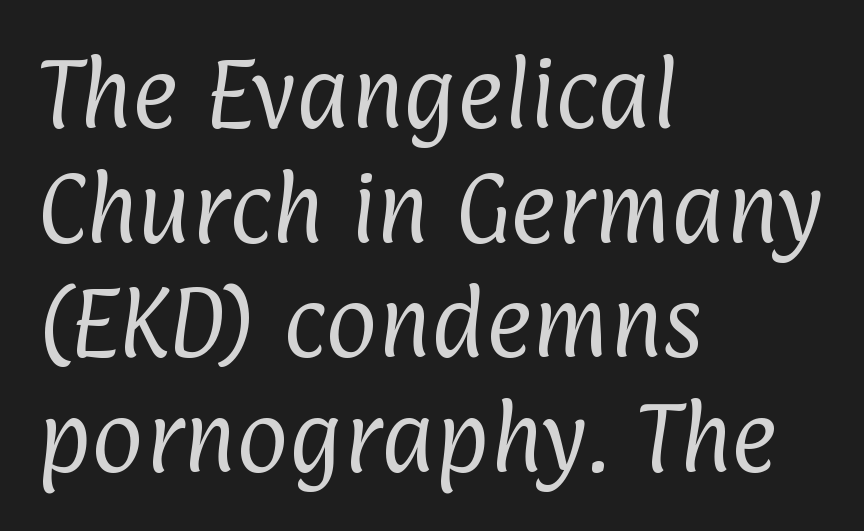
The horizontal fit of the characters is conventional and even. The words here are not underlined. Is this a fixed-width face? No — the glyphs have proportional, varying widths. The letters look calm and open, with moderate or lighter stems. The designer went with a sans here, leaving each stem footless. In terms of leading, this rendering sits right in the middle.
